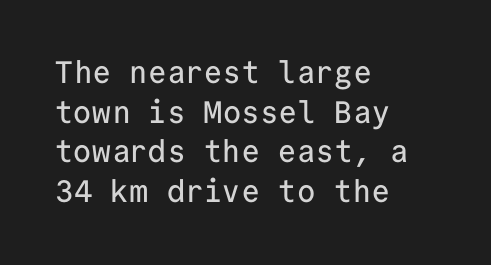
The vertical gap from one line to the next is medium. Rule under the text: the space is simply empty. You can tell it's not italic because the verticals are truly vertical. The type is set solid horizontally, with unmodified tracking. The characters display no serif detailing; their extremities are plain.
